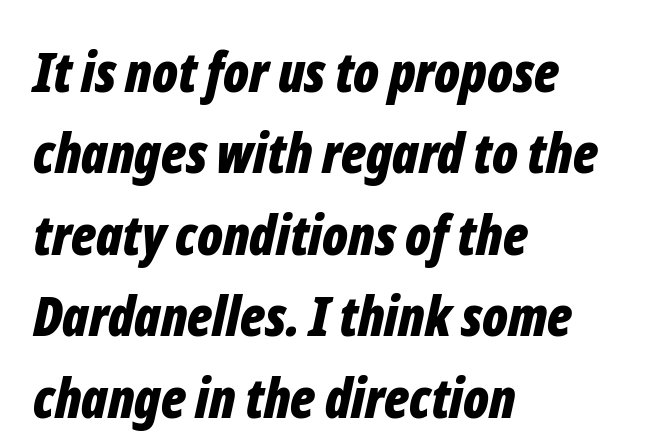
{"italic": "yes", "lean": "right", "slant_degrees": 12, "bold": "yes", "weight": "bold", "width": "condensed", "stroke_contrast": "low", "x_height": "medium", "monospaced": "no", "underline": "no", "align": "left", "line_spacing": "normal", "line_spacing_ratio": 1.48, "letter_spacing": "normal", "letter_spacing_em": 0.0, "glyph_px": 55}
